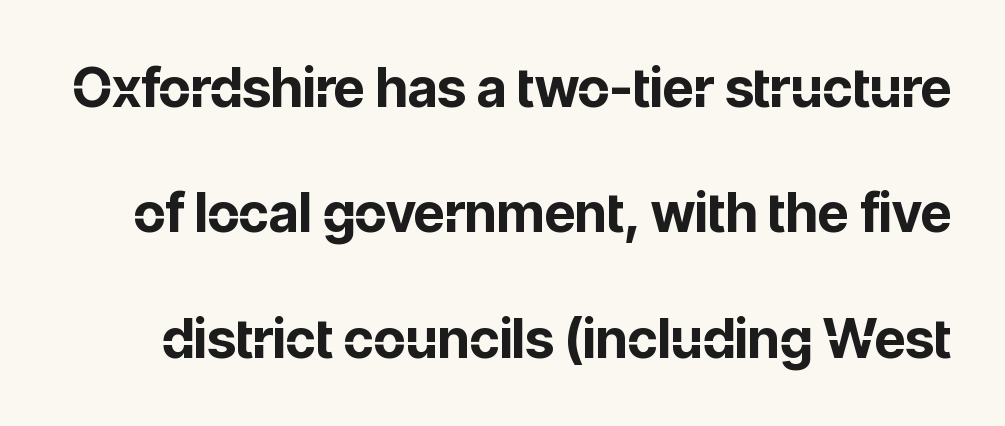
The image shows 54 px bold sans-serif type, upright; set loose line spacing (2.32x), normal letter spacing, not underlined; low stroke contrast and a medium x-height.
